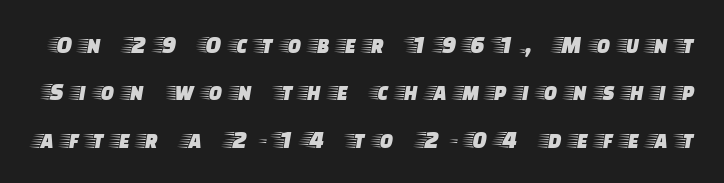
Quick note: underline off. The rendering inserts visible extra space after every character. One glance says open: line gaps are wider than usual.
